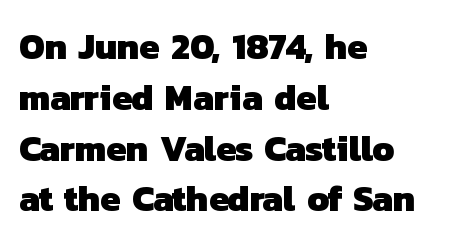
The image shows 36 px heavy sans-serif type; set left-aligned, normal line spacing (1.41x), normal letter spacing, not underlined; low stroke contrast and a medium x-height.
